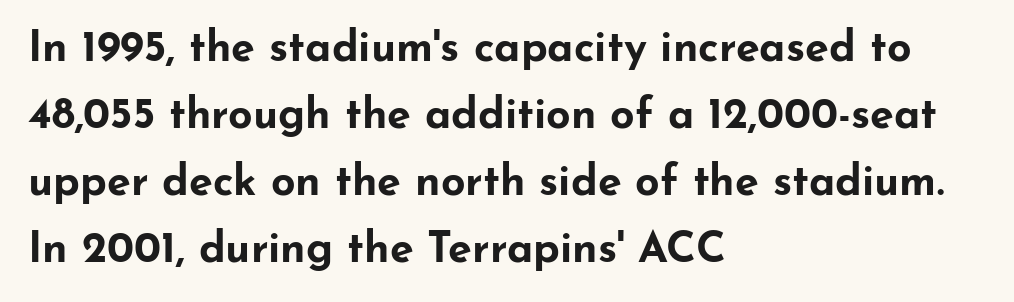
The image shows 43 px bold, wide sans-serif type, upright; set left-aligned, normal line spacing (1.56x), normal letter spacing, not underlined; low stroke contrast and a small x-height.
